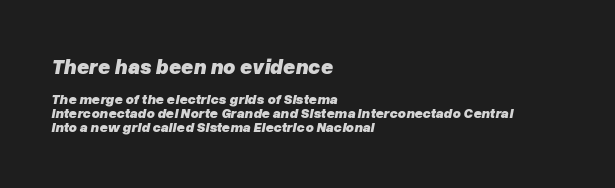
There is no visible air inserted between adjacent glyphs. Check under the words: just untouched page. Of the two passages, the one on top uses the larger point size. Left-aligned paragraph, ragged on the right. What's the leading like? Squeezed, with rows nearly overlapping. Style check: oblique.
